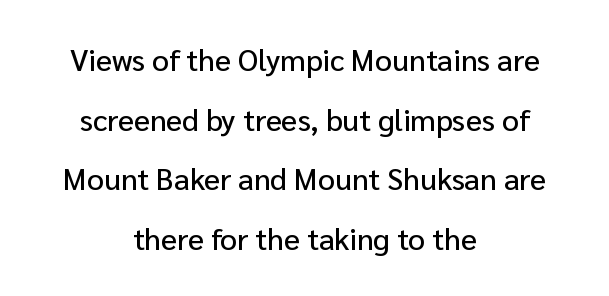
{"serif": "no", "italic": "no", "width": "normal", "stroke_contrast": "low", "x_height": "medium", "monospaced": "no", "underline": "no", "align": "center", "line_spacing": "loose", "line_spacing_ratio": 1.99, "letter_spacing": "normal", "letter_spacing_em": 0.0, "glyph_px": 30}
